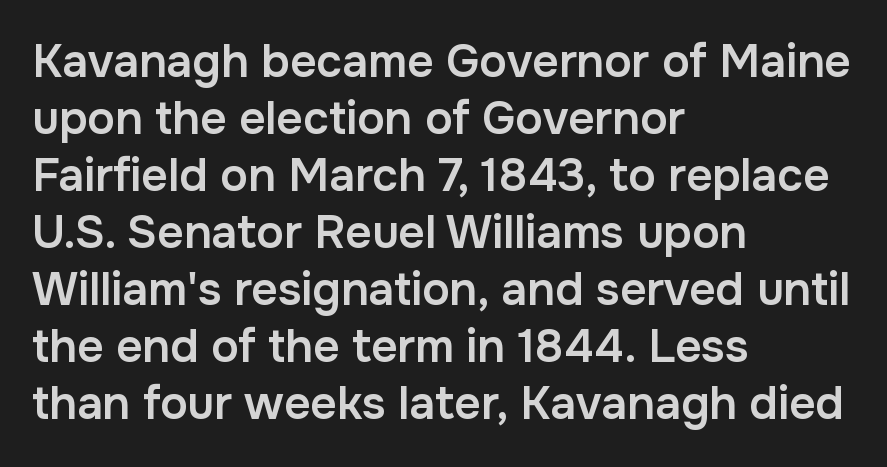
{"serif": "no", "italic": "no", "bold": "semi", "weight": "semibold", "width": "normal", "stroke_contrast": "low", "x_height": "medium", "monospaced": "no", "underline": "no", "align": "left", "line_spacing_ratio": 1.24, "letter_spacing": "normal", "letter_spacing_em": 0.0, "glyph_px": 46}
